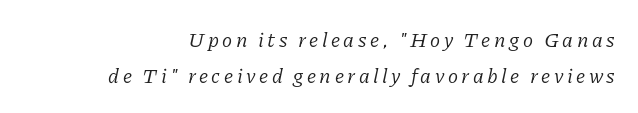
The image shows 21 px text type, italic (leaning right); set line spacing 1.71x, not underlined.
